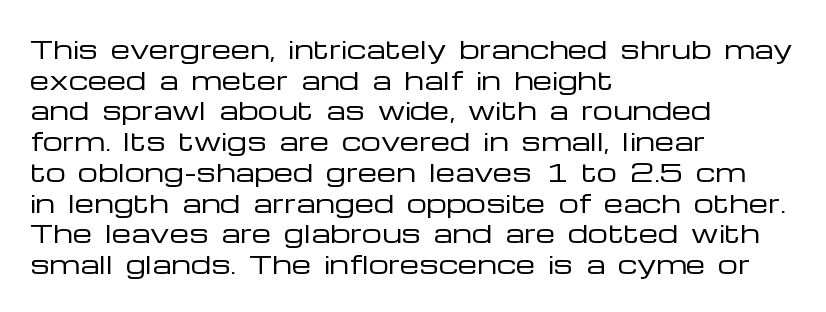
{"italic": "no", "bold": "no", "underline": "no", "align": "left", "line_spacing_ratio": 1.23, "letter_spacing": "normal", "letter_spacing_em": 0.0, "glyph_px": 25}
